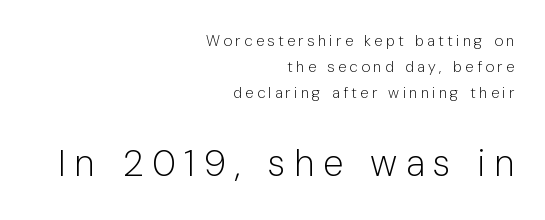
Q: Is the text bold? A: No.
Q: Is the text italic (slanted)? A: No, it is upright.
Q: Is the typeface a serif or a sans-serif typeface? A: Sans-serif.
Q: Is the text underlined? A: No.
Q: How is the paragraph aligned? A: Right-aligned.
Q: Is the spacing between letters normal or unusually wide? A: Unusually wide.
Q: Which block of text is set in a larger size, the first (top) or the second (bottom)? A: The second (bottom) one.
Q: Width (condensed, normal, or wide)? A: Normal.
Q: Stroke contrast? A: Low.
Q: x-height? A: Medium.
Q: Monospaced? A: No.
